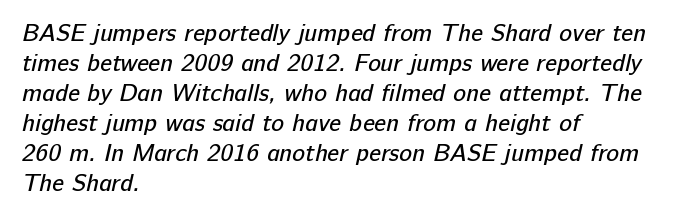
Notice how descenders clear the ascenders below comfortably — that's standard leading. The font is comparable to plain body text, perhaps lighter. Compared with a centered layout, this one pins lines to the left instead. Words float on clear page, feet unadorned. The letterforms sit shoulder to shoulder at normal distance.
